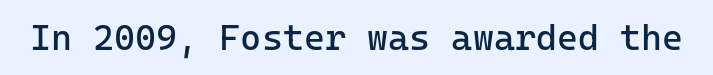
The image shows 36 px regular-weight sans-serif type, upright; set normal letter spacing, not underlined; low stroke contrast and a medium x-height.
